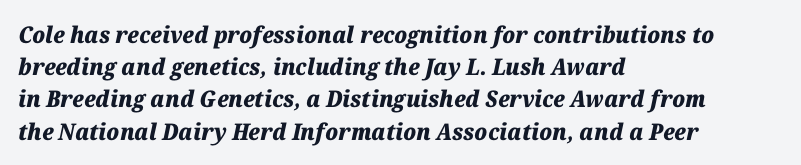
Vertical spacing — default. Has an underline been added? It has not. The tracking reads as untouched default to a designer's eye. The glyphs have the mass of a bold cut. Is the type slanted? Yes — the strokes lean at a clear angle.
